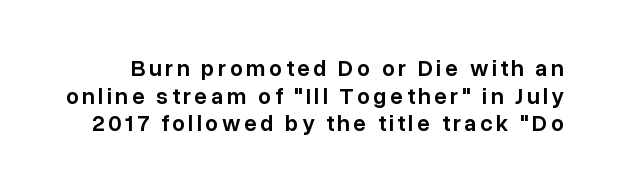
The image shows 23 px text type, upright; set line spacing 1.2x, not underlined.
